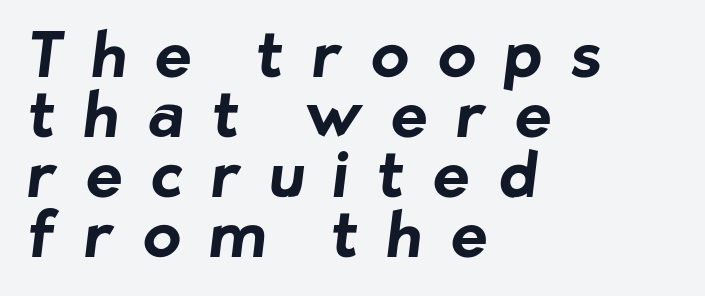
{"serif": "no", "bold": "yes", "weight": "bold", "width": "normal", "stroke_contrast": "low", "x_height": "medium", "monospaced": "no", "underline": "no", "align": "left", "line_spacing": "tight", "line_spacing_ratio": 0.97, "letter_spacing": "wide", "letter_spacing_em": 0.46, "glyph_px": 62}
